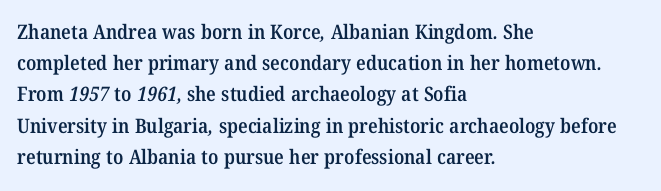
{"bold": "semi", "underline": "no", "align": "left", "line_spacing": "normal", "line_spacing_ratio": 1.56, "letter_spacing": "normal", "letter_spacing_em": 0.0, "glyph_px": 20}
